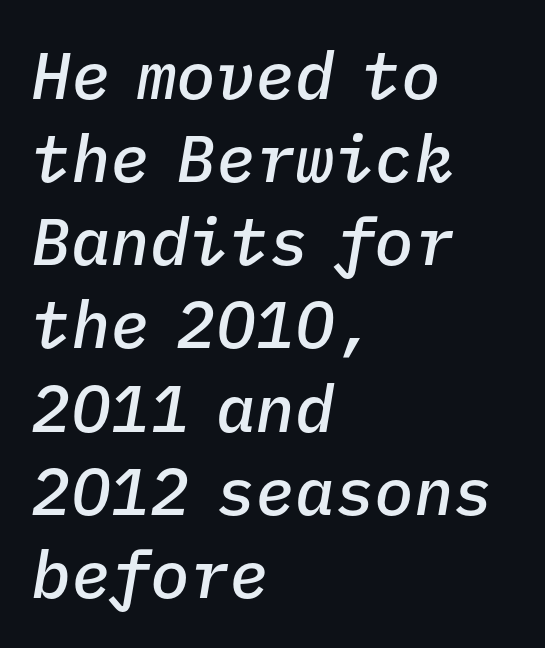
{"italic": "yes", "lean": "right", "slant_degrees": 9, "bold": "semi", "weight": "semibold", "width": "normal", "stroke_contrast": "low", "x_height": "medium", "monospaced": "yes", "underline": "no", "align": "left", "line_spacing": "normal", "line_spacing_ratio": 1.26, "letter_spacing": "normal", "letter_spacing_em": 0.0, "glyph_px": 66}
